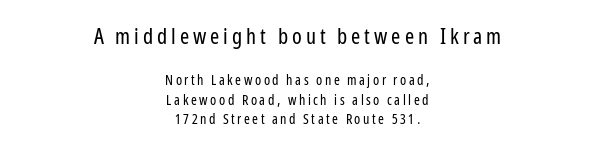
The image shows 22 px text type, upright; set centered, normal line spacing (1.39x), not underlined; the first (top) block is 1.57x larger.
